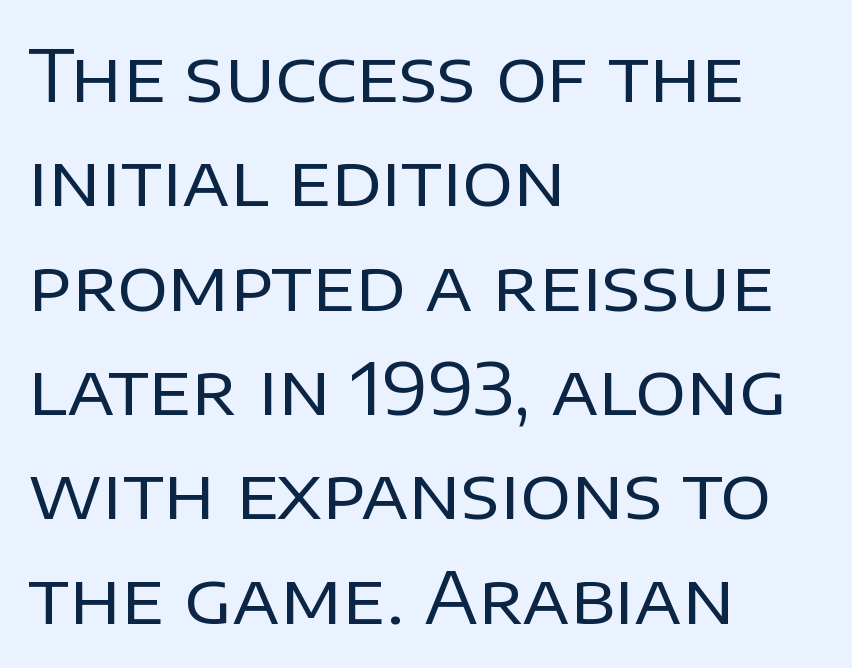
{"serif": "no", "italic": "no", "bold": "no", "weight": "regular", "width": "normal", "stroke_contrast": "low", "x_height": "large", "monospaced": "no", "underline": "no", "align": "left", "line_spacing": "normal", "line_spacing_ratio": 1.47, "letter_spacing": "normal", "letter_spacing_em": 0.0, "glyph_px": 71}
